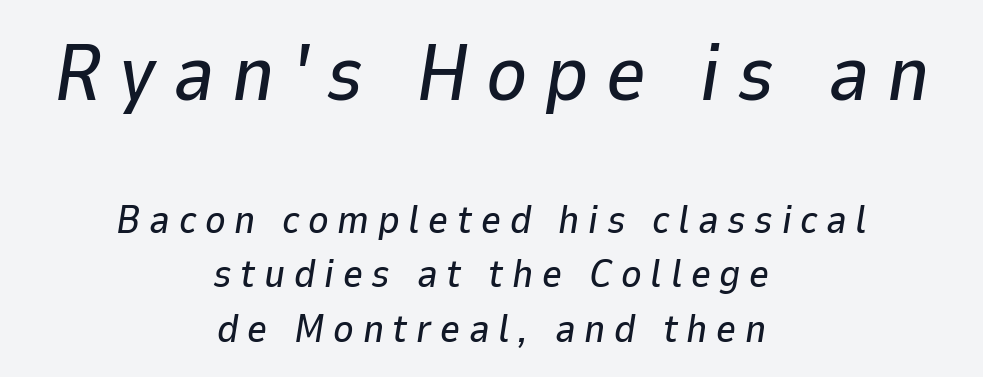
Alignment: centered. You could not count columns in this text — the font is proportionally spaced. The passage shown stacks its lines at a standard gap. Rule under the text: the space is simply empty. Two sizes are in play, and the larger belongs to the first block. Letter spacing: wide.
